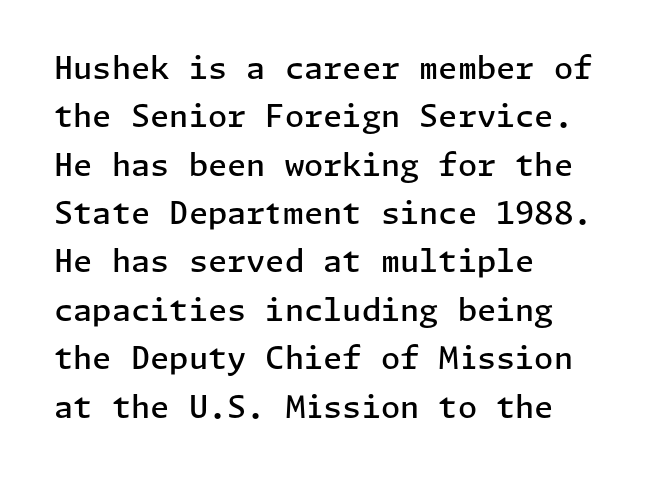
The image shows 31 px semibold sans-serif type, upright; set left-aligned, normal line spacing (1.56x), normal letter spacing, not underlined; low stroke contrast and a medium x-height.
